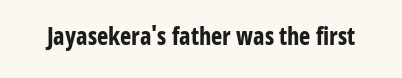
{"italic": "no", "bold": "yes", "underline": "no", "letter_spacing": "normal", "letter_spacing_em": 0.0, "glyph_px": 24}
